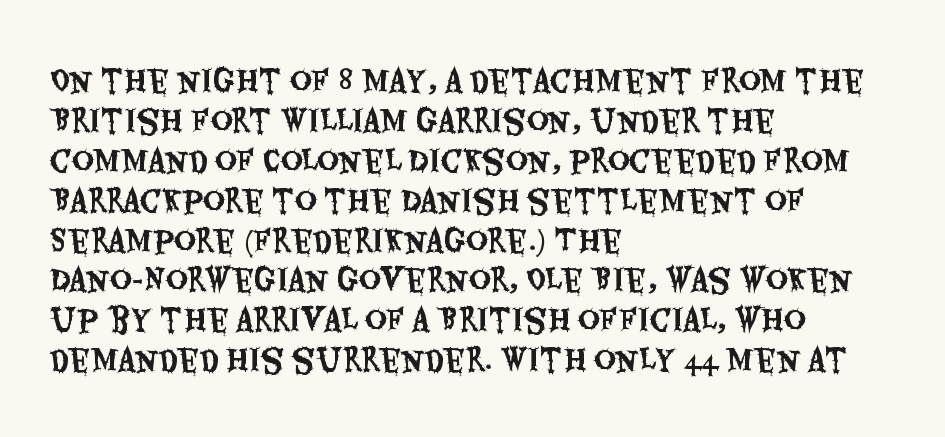
A classic flush-left, rag-right setting is used for this passage. What stands out about the letter spacing? Nothing — it is the standard amount. Rule under the text: the space is simply empty. Is this a sans? Yes — the strokes have no serifs. The specimen reads as upright at a glance.
